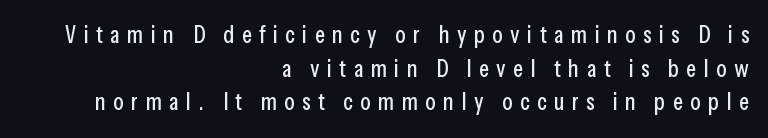
A typesetter would call this heavily tracked-out type. Regarding leading, the lines here are spaced in the standard way. These lines stack with their right ends in a neat column. No italicization has been applied; the sample stays upright. Check the space under the baseline: it is left empty.
